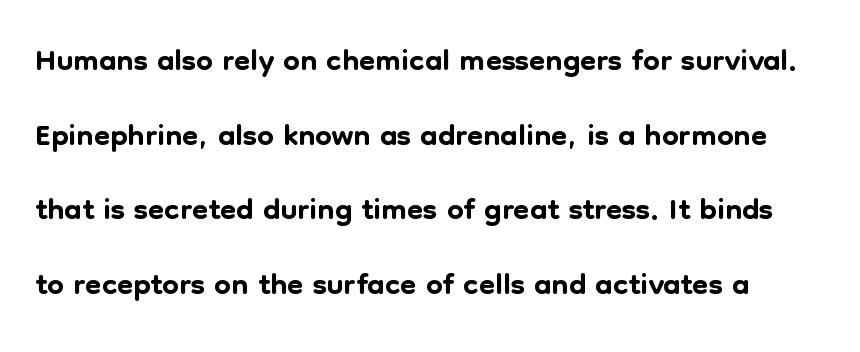
The image shows 47 px sans-serif type, upright; set normal line spacing (1.59x), normal letter spacing, not underlined; low stroke contrast and a medium x-height.
